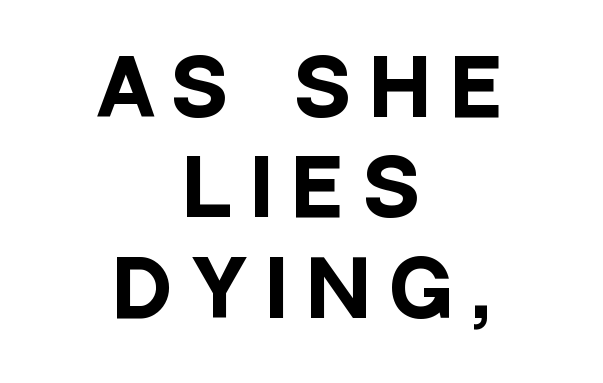
{"serif": "no", "italic": "no", "bold": "yes", "weight": "heavy", "width": "condensed", "stroke_contrast": "low", "x_height": "large", "monospaced": "no", "underline": "no", "align": "center", "line_spacing": "normal", "line_spacing_ratio": 1.34, "letter_spacing": "wide", "letter_spacing_em": 0.29, "glyph_px": 75}
